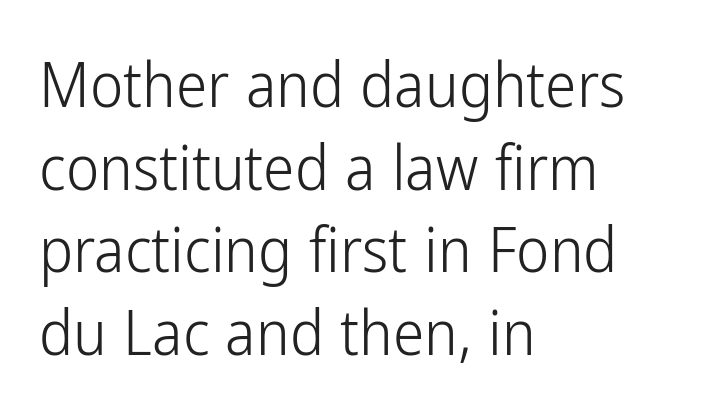
The image shows 63 px light, condensed sans-serif type, upright; set left-aligned, normal line spacing (1.31x), normal letter spacing, not underlined; low stroke contrast and a medium x-height.
